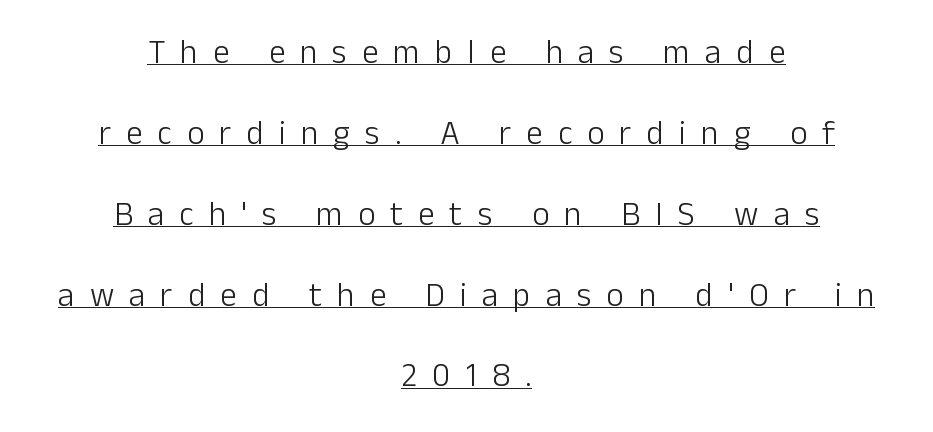
The image shows 33 px light sans-serif type, upright; set centered, loose line spacing (2.45x), unusually wide letter spacing (+0.46 em), underlined; low stroke contrast and a medium x-height.
